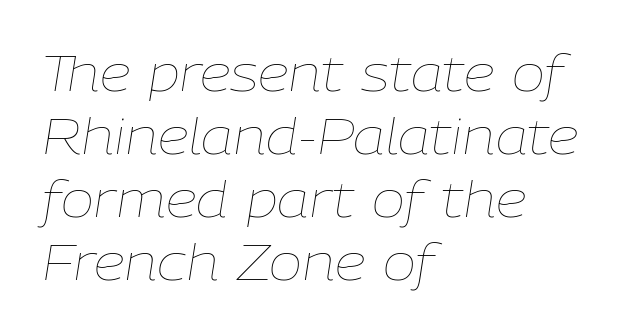
Q: Is the text bold? A: No.
Q: Is the text italic (slanted)? A: Yes, it leans right by about 9 degrees.
Q: Is the text underlined? A: No.
Q: How is the paragraph aligned? A: Left-aligned.
Q: Is the spacing between letters normal or unusually wide? A: Normal.
Q: Is the spacing between lines tight, normal or loose? A: Normal.
Q: Width (condensed, normal, or wide)? A: Normal.
Q: Stroke contrast? A: Low.
Q: x-height? A: Medium.
Q: Monospaced? A: No.
